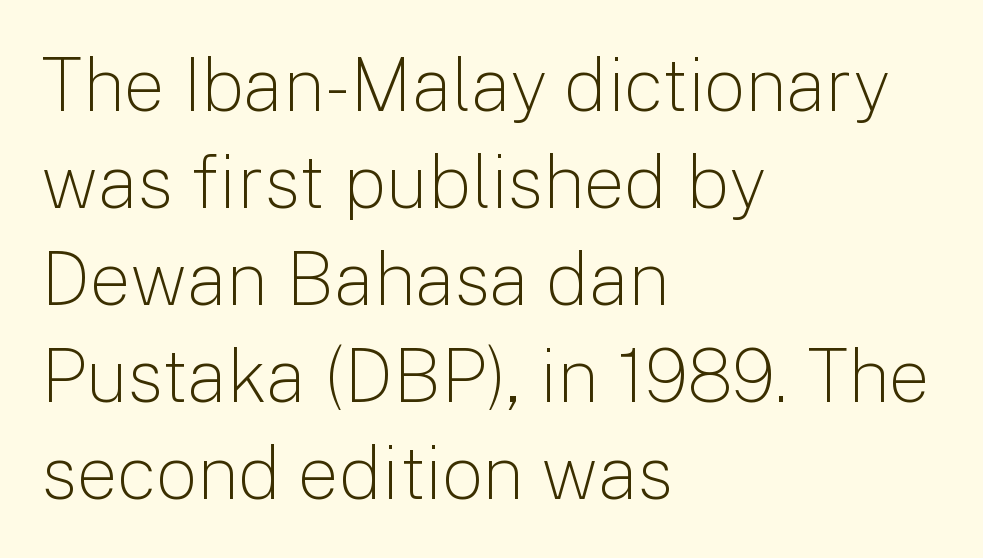
Q: Is the text bold? A: No.
Q: Is the text italic (slanted)? A: No, it is upright.
Q: Is the typeface a serif or a sans-serif typeface? A: Sans-serif.
Q: Is the text underlined? A: No.
Q: How is the paragraph aligned? A: Left-aligned.
Q: Is the spacing between letters normal or unusually wide? A: Normal.
Q: Is the spacing between lines tight, normal or loose? A: Normal.
Q: Width (condensed, normal, or wide)? A: Normal.
Q: Stroke contrast? A: Low.
Q: x-height? A: Medium.
Q: Monospaced? A: No.
